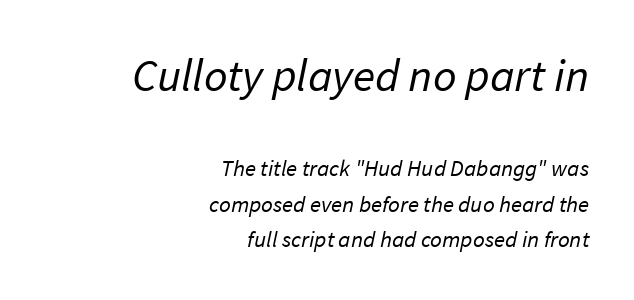
The passage shown begins with its larger block and ends with its smaller one. Line ends are locked; line starts wander. The rendering uses natural spacing where letterforms have individual widths. Each stroke keeps to a modest, everyday thickness or less.
